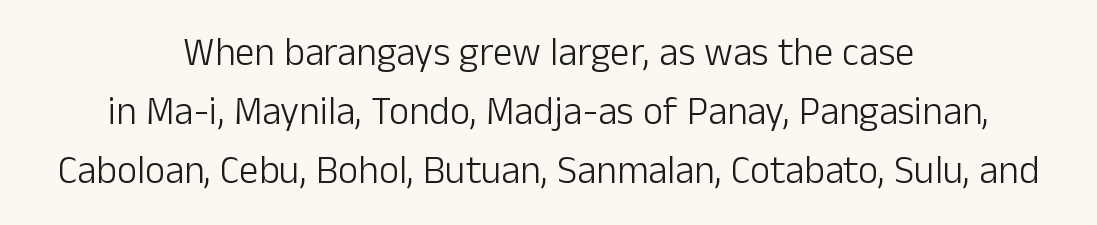
Q: Is the text bold? A: No.
Q: Is the text italic (slanted)? A: No, it is upright.
Q: Is the typeface a serif or a sans-serif typeface? A: Sans-serif.
Q: Is the text underlined? A: No.
Q: How is the paragraph aligned? A: Centered.
Q: Is the spacing between letters normal or unusually wide? A: Normal.
Q: Is the spacing between lines tight, normal or loose? A: Normal.
Q: Width (condensed, normal, or wide)? A: Normal.
Q: Stroke contrast? A: Low.
Q: x-height? A: Medium.
Q: Monospaced? A: No.
